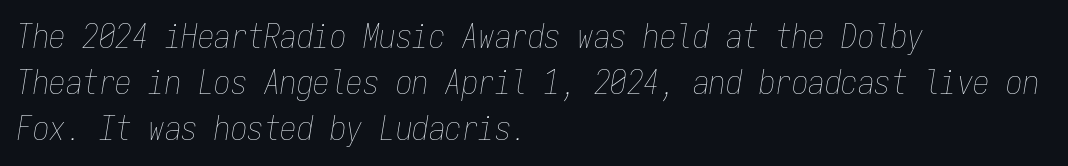
The image shows 33 px thin, condensed type, italic (leaning right), monospaced; set left-aligned, normal line spacing (1.39x), normal letter spacing, not underlined; low stroke contrast and a medium x-height.
